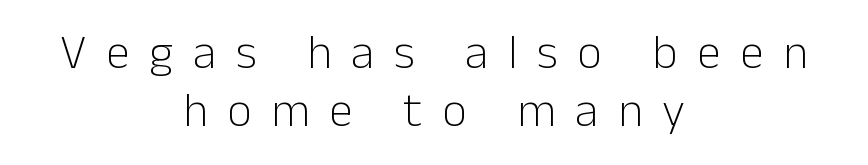
The image shows 48 px light sans-serif type, upright; set centered, line spacing 1.2x, unusually wide letter spacing (+0.41 em), not underlined; low stroke contrast and a medium x-height.
